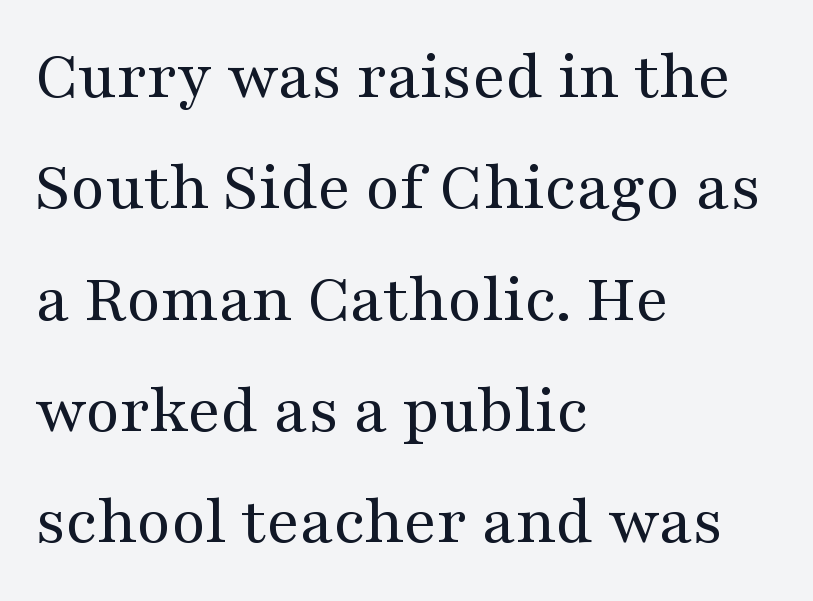
The image shows 70 px regular-weight, wide serif type, upright; set left-aligned, normal line spacing (1.59x), normal letter spacing, not underlined; medium stroke contrast and a medium x-height.
